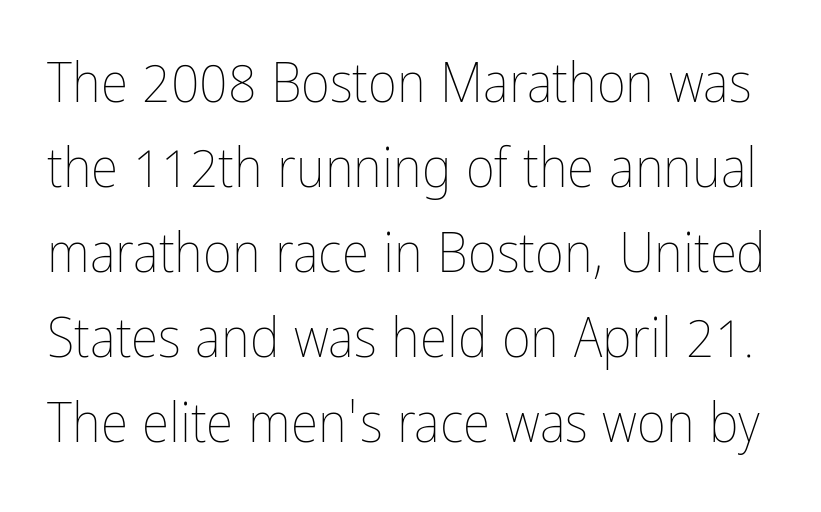
The image shows 56 px thin, condensed type, upright; set normal line spacing (1.52x), normal letter spacing, not underlined; low stroke contrast and a medium x-height.
